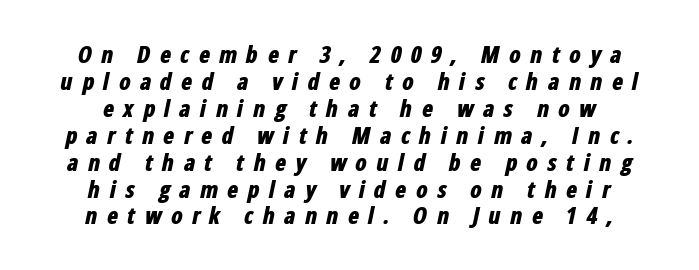
The letters are slanted; this is an italic face. These lines carry a lot of weight — the face is fully bold. What stands out about the letter spacing? Its width — letters are far apart. Honestly, there is no underline to notice here at all. Horizontally, the lines are justified to the midpoint only.
